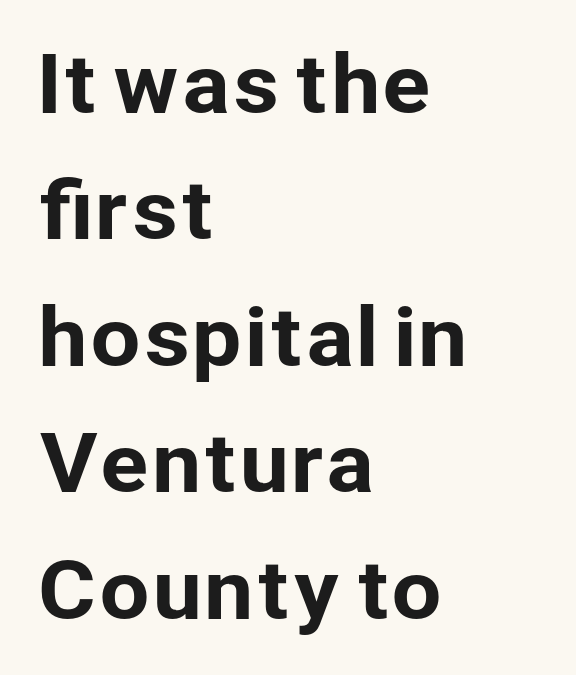
{"serif": "no", "italic": "no", "width": "normal", "stroke_contrast": "low", "x_height": "medium", "monospaced": "no", "underline": "no", "align": "left", "line_spacing": "normal", "line_spacing_ratio": 1.58, "letter_spacing": "normal", "letter_spacing_em": 0.0, "glyph_px": 80}
